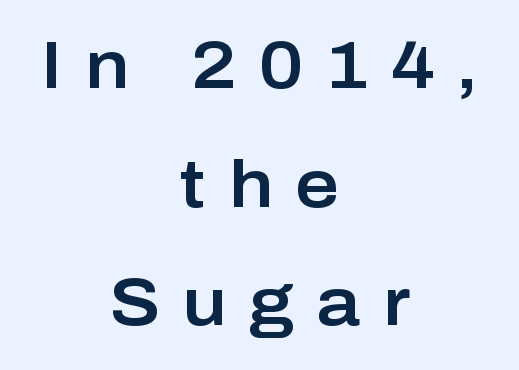
The image shows 67 px sans-serif type, upright; set centered, line spacing 1.77x, unusually wide letter spacing (+0.34 em), not underlined; low stroke contrast and a medium x-height.
